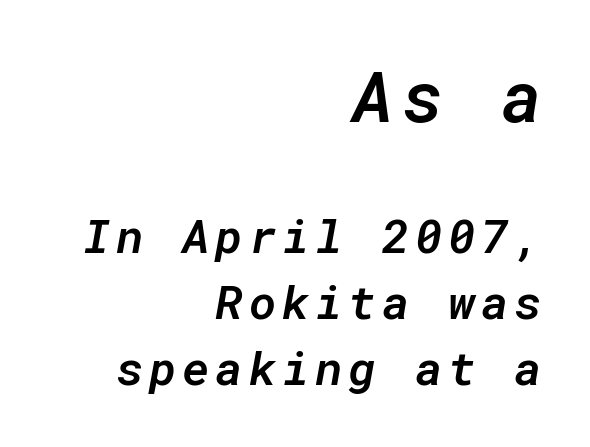
The glyphs are unaccompanied by any horizontal stroke below them. Does the copy run flush right? Yes — the right margin is perfectly even. Leading: standard. Italic: yes, the glyphs are oblique. These lines carry some extra weight — a demibold, not a full bold. Compare the two chunks: the upper has the greater cap height.
